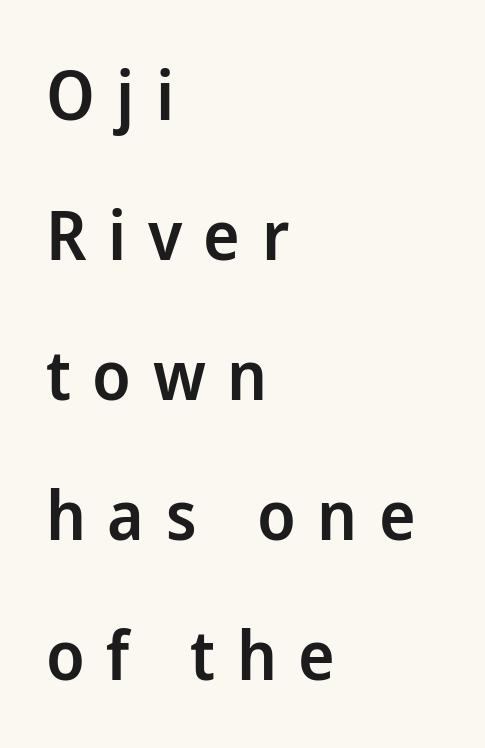
The image shows 69 px semibold sans-serif type, upright; set left-aligned, loose line spacing (2.03x), unusually wide letter spacing (+0.31 em), not underlined; low stroke contrast and a medium x-height.
